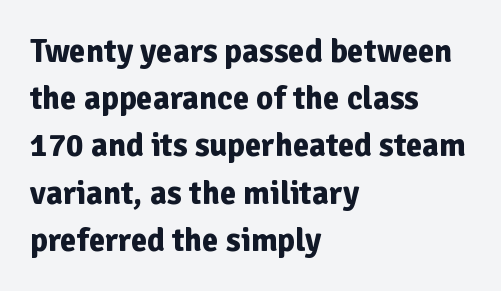
Q: Is the text bold? A: Yes.
Q: Is the text italic (slanted)? A: No, it is upright.
Q: Is the typeface a serif or a sans-serif typeface? A: Sans-serif.
Q: Is the text underlined? A: No.
Q: How is the paragraph aligned? A: Left-aligned.
Q: Is the spacing between letters normal or unusually wide? A: Normal.
Q: Is the spacing between lines tight, normal or loose? A: Normal.
Q: Width (condensed, normal, or wide)? A: Normal.
Q: Stroke contrast? A: Low.
Q: x-height? A: Medium.
Q: Monospaced? A: No.
